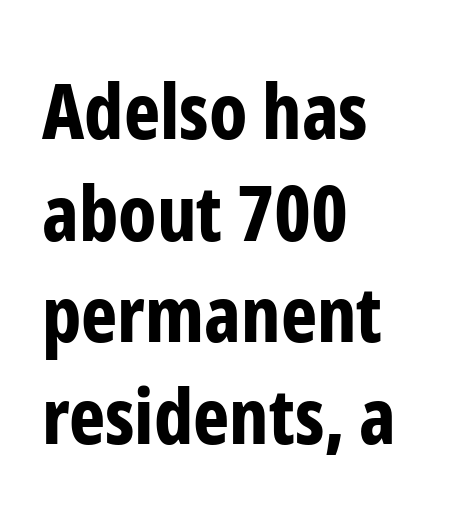
The image shows 77 px bold, condensed sans-serif type, upright; set left-aligned, normal line spacing (1.32x), normal letter spacing, not underlined; low stroke contrast and a medium x-height.
